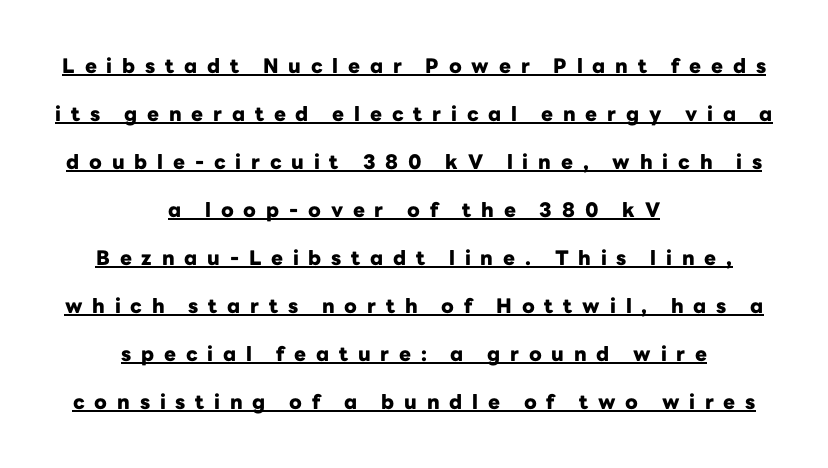
The image shows 20 px bold type, upright; set centered, loose line spacing (2.4x), unusually wide letter spacing (+0.49 em), underlined.
